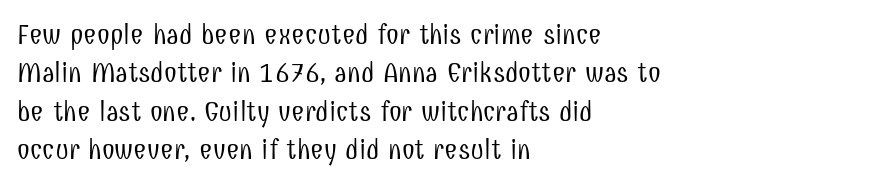
{"serif": "no", "italic": "no", "bold": "no", "weight": "light", "width": "condensed", "stroke_contrast": "low", "x_height": "medium", "monospaced": "no", "underline": "no", "align": "left", "line_spacing": "normal", "line_spacing_ratio": 1.32, "letter_spacing": "normal", "letter_spacing_em": 0.0, "glyph_px": 29}
